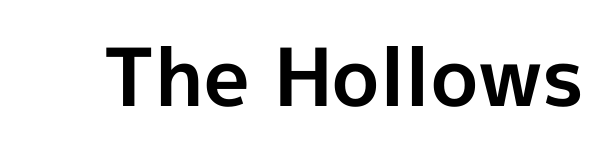
{"serif": "no", "italic": "no", "bold": "yes", "weight": "bold", "width": "normal", "x_height": "medium", "monospaced": "no", "underline": "no", "letter_spacing": "normal", "letter_spacing_em": 0.0, "glyph_px": 80}
